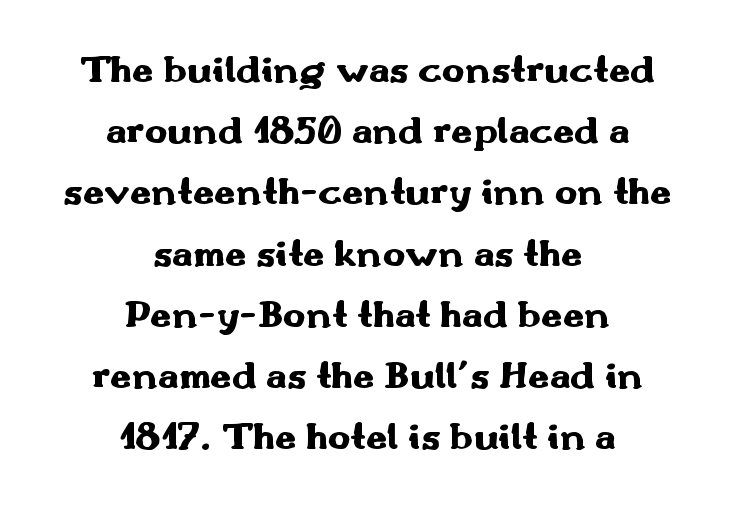
The image shows 38 px heavy, wide sans-serif type, upright; set centered, normal line spacing (1.61x), normal letter spacing, not underlined; medium stroke contrast and a small x-height.
